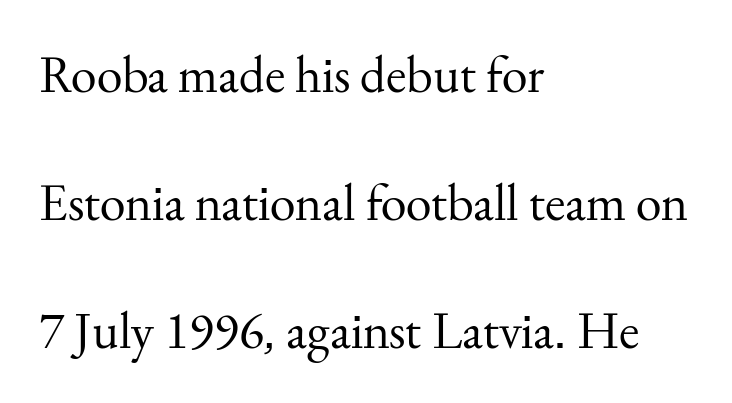
The image shows 52 px regular-weight serif type, upright; set left-aligned, loose line spacing (2.46x), normal letter spacing, not underlined; medium stroke contrast and a small x-height.
